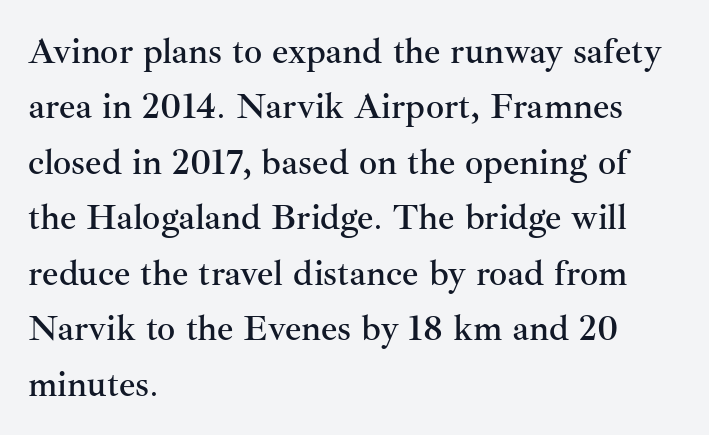
{"serif": "yes", "italic": "no", "width": "normal", "stroke_contrast": "medium", "x_height": "small", "monospaced": "no", "underline": "no", "align": "left", "line_spacing": "normal", "line_spacing_ratio": 1.54, "letter_spacing": "normal", "letter_spacing_em": 0.0, "glyph_px": 36}
